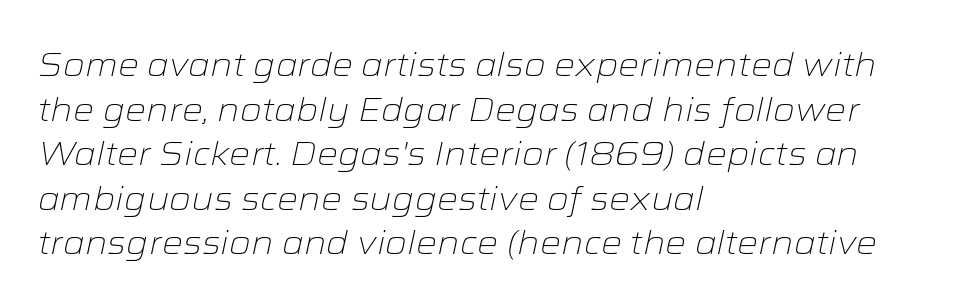
{"italic": "yes", "lean": "right", "slant_degrees": 12, "bold": "no", "weight": "light", "width": "wide", "stroke_contrast": "low", "x_height": "medium", "monospaced": "no", "underline": "no", "align": "left", "line_spacing": "normal", "line_spacing_ratio": 1.35, "letter_spacing": "normal", "letter_spacing_em": 0.0, "glyph_px": 33}
